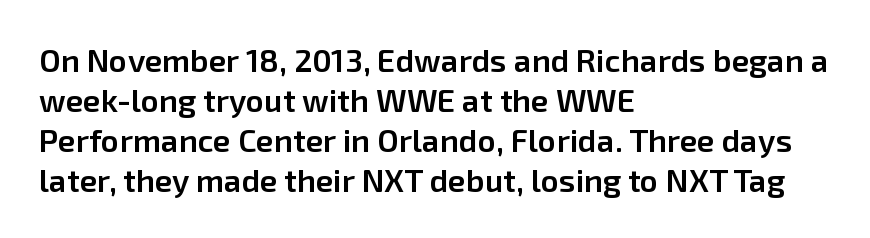
{"serif": "no", "italic": "no", "bold": "semi", "weight": "semibold", "width": "normal", "stroke_contrast": "low", "x_height": "medium", "monospaced": "no", "underline": "no", "align": "left", "line_spacing": "normal", "line_spacing_ratio": 1.25, "letter_spacing": "normal", "letter_spacing_em": 0.0, "glyph_px": 32}
